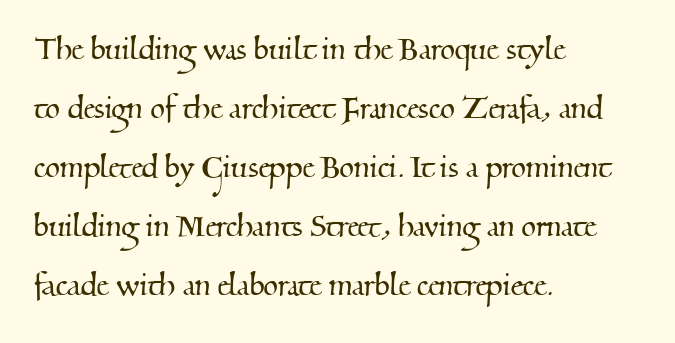
The strip under each line holds only bare page. The rendering uses natural spacing where letterforms have individual widths. What's the leading like? Ordinary, nothing unusual. The rendering anchors every line to the left-hand side.
